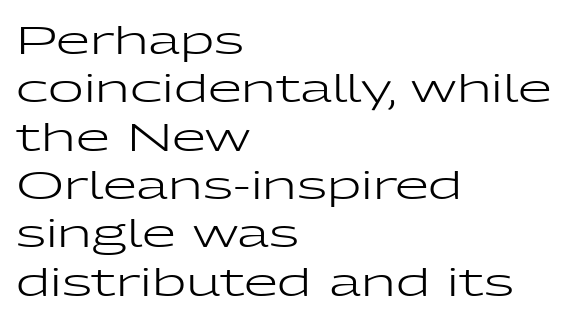
The image shows 39 px regular-weight, wide sans-serif type, upright; set left-aligned, line spacing 1.24x, normal letter spacing, not underlined; low stroke contrast and a medium x-height.
